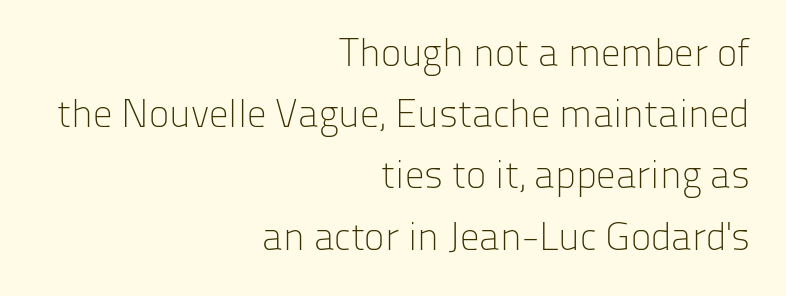
Nobody drew a line under any word here. How are the letters spaced? Ordinarily, with no added tracking. Think of a printed novel: that variable character pitch is what you see here. A typesetter would label this face a sans.
